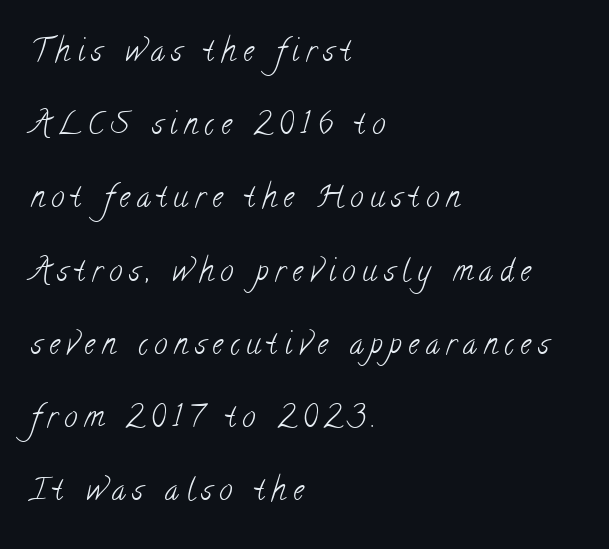
{"bold": "no", "weight": "light", "width": "condensed", "stroke_contrast": "low", "x_height": "small", "monospaced": "no", "underline": "no", "align": "left", "line_spacing": "loose", "line_spacing_ratio": 2.44, "letter_spacing": "wide", "letter_spacing_em": 0.23, "glyph_px": 30}
